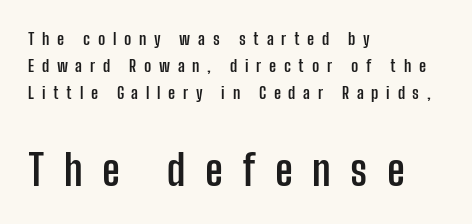
I'd describe the lettering as bold — thick and assertive. The space beneath each line is pristine and unruled. Vertical strokes here are truly vertical. The line-height multiplier appears to be the usual default. The paragraph has a hard left edge and a soft right edge.
